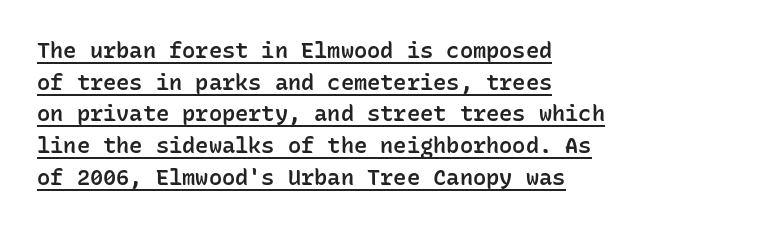
{"italic": "no", "bold": "semi", "underline": "yes", "align": "left", "line_spacing": "normal", "line_spacing_ratio": 1.44, "letter_spacing": "normal", "letter_spacing_em": 0.0, "glyph_px": 22}
